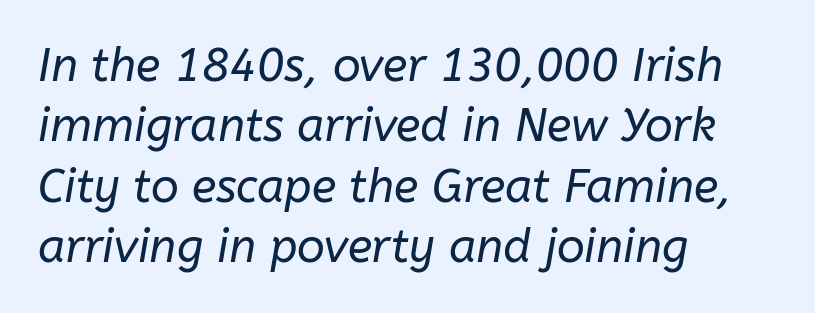
Quick note: interline space is typical. A classic flush-left, rag-right setting is used for this passage. The letters are slanted; this is an italic face. The letters advance in unequal steps, a hallmark of proportional type. The font is comparable to plain body text, perhaps lighter.
